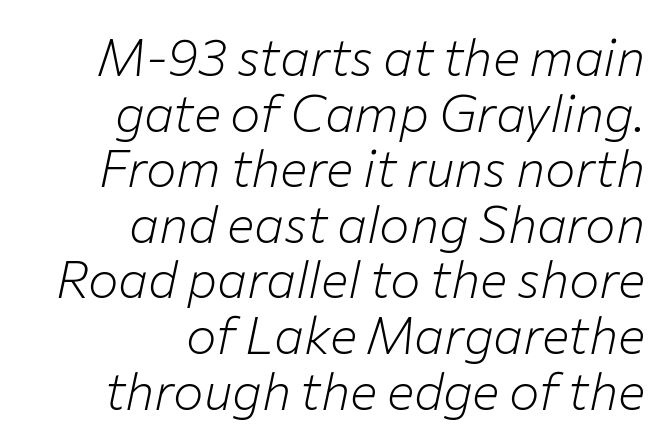
The image shows 51 px light type, italic (leaning right); set right-aligned, tight line spacing (1.09x), normal letter spacing, not underlined; low stroke contrast and a medium x-height.
